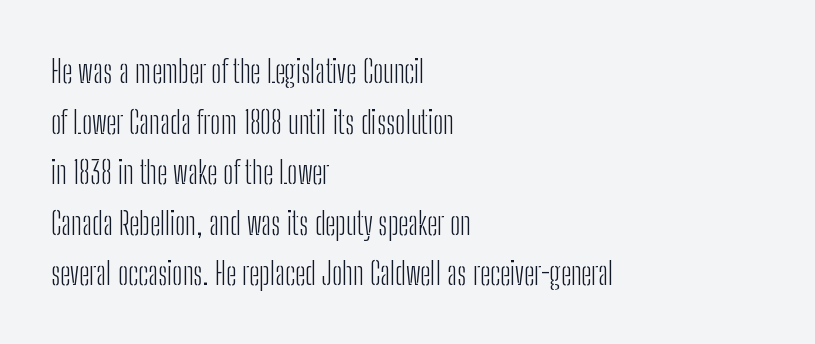
Q: Is the text bold? A: No.
Q: Is the text italic (slanted)? A: No, it is upright.
Q: Is the typeface a serif or a sans-serif typeface? A: Sans-serif.
Q: Is the text underlined? A: No.
Q: How is the paragraph aligned? A: Left-aligned.
Q: Is the spacing between letters normal or unusually wide? A: Normal.
Q: Is the spacing between lines tight, normal or loose? A: Normal.
Q: Width (condensed, normal, or wide)? A: Condensed.
Q: Stroke contrast? A: Low.
Q: x-height? A: Medium.
Q: Monospaced? A: No.
